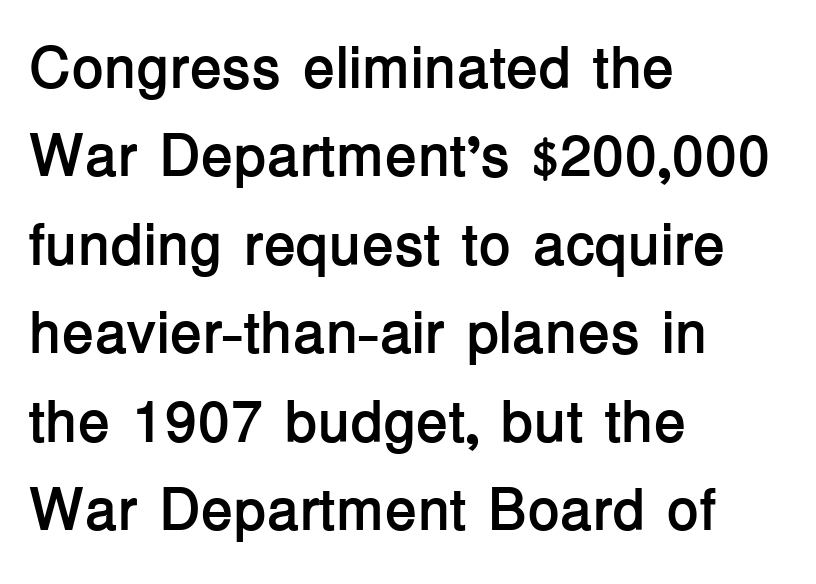
Q: Is the text bold? A: Yes.
Q: Is the text italic (slanted)? A: No, it is upright.
Q: Is the typeface a serif or a sans-serif typeface? A: Sans-serif.
Q: Is the text underlined? A: No.
Q: How is the paragraph aligned? A: Left-aligned.
Q: Is the spacing between letters normal or unusually wide? A: Normal.
Q: Is the spacing between lines tight, normal or loose? A: Normal.
Q: Width (condensed, normal, or wide)? A: Normal.
Q: Stroke contrast? A: Low.
Q: x-height? A: Medium.
Q: Monospaced? A: No.
